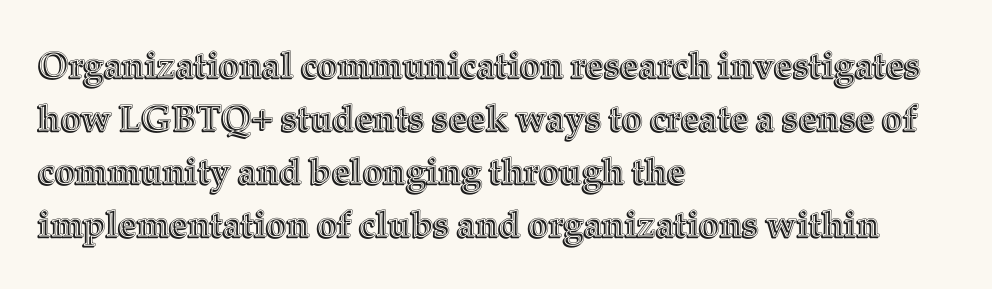
Q: Is the text italic (slanted)? A: No, it is upright.
Q: Is the text underlined? A: No.
Q: How is the paragraph aligned? A: Left-aligned.
Q: Is the spacing between letters normal or unusually wide? A: Normal.
Q: Is the spacing between lines tight, normal or loose? A: Normal.
Q: Width (condensed, normal, or wide)? A: Normal.
Q: x-height? A: Medium.
Q: Monospaced? A: No.
